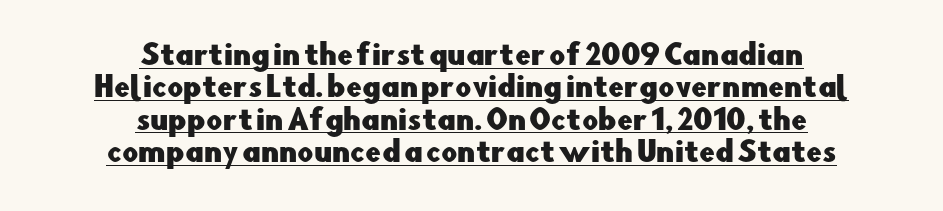
{"serif": "no", "italic": "no", "width": "normal", "stroke_contrast": "low", "x_height": "small", "monospaced": "no", "underline": "yes", "align": "center", "line_spacing_ratio": 1.16, "letter_spacing": "normal", "letter_spacing_em": 0.0, "glyph_px": 28}
